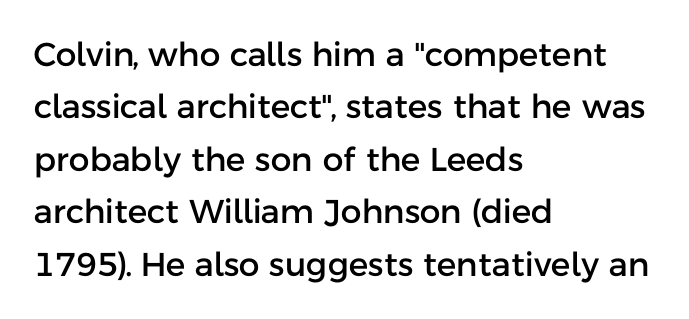
The image shows 33 px sans-serif type, upright; set left-aligned, normal line spacing (1.59x), normal letter spacing, not underlined; low stroke contrast and a medium x-height.
